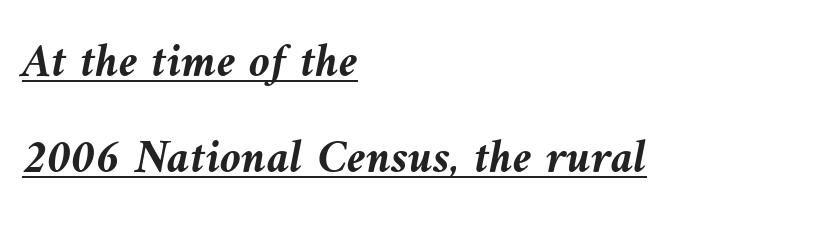
If you drew a line through each stem, it would be angled. These lines stack with their left ends in a neat column. Each letter keeps its own natural width here, so spacing adapts to shape. These lines carry a lot of weight — the face is fully bold.
